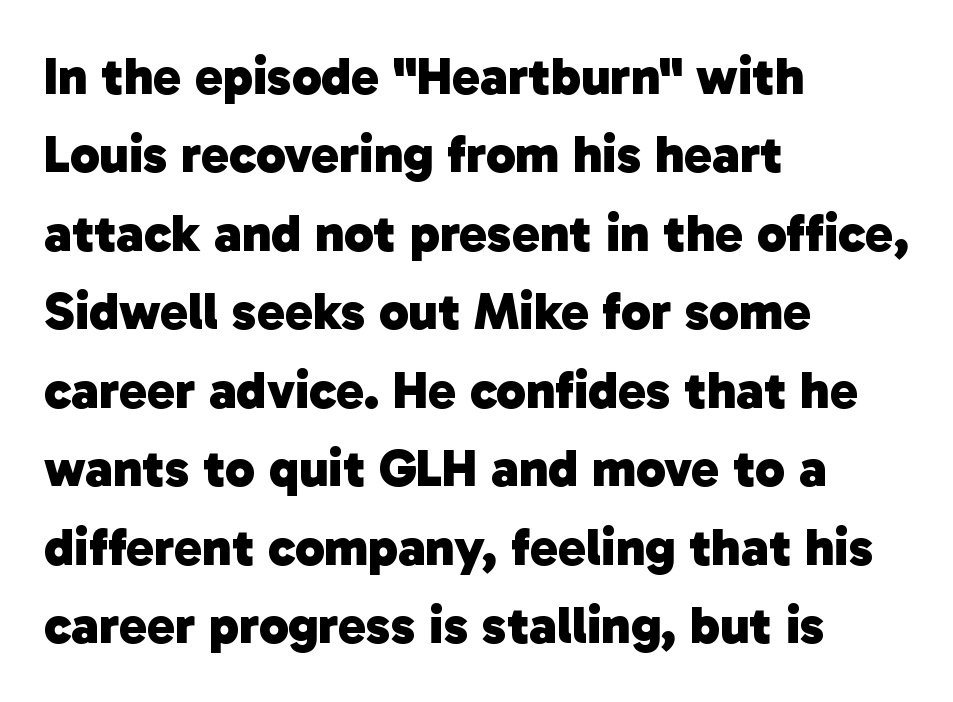
The line texture is even and compact thanks to regular tracking. The letters advance in unequal steps, a hallmark of proportional type. The gap between lines stays unmarked. The leading is moderate, giving the passage an even texture.
